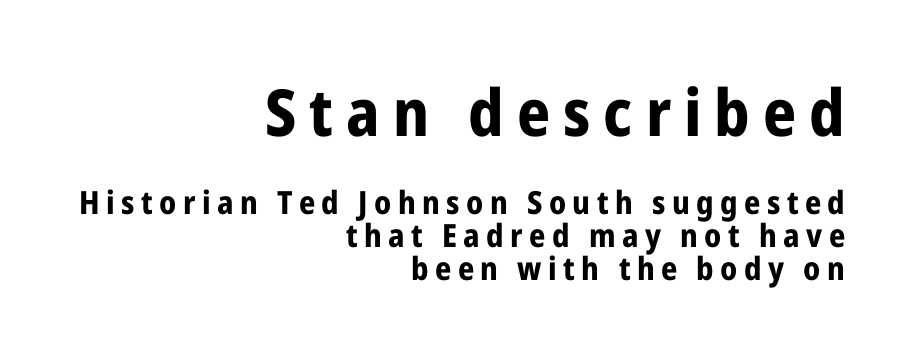
Spacing between characters has been opened up far beyond the box default. The letters in the upper block stand taller than those in the block below. The line-height multiplier appears low, near solid setting. This sample is right-justified, so line beginnings fall wherever the words allow. Anything drawn beneath the words? Only blank space. Note: no serifs on the glyphs.
